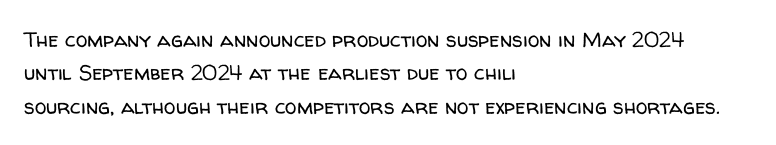
The image shows 21 px text type, upright; set left-aligned, normal line spacing (1.59x), normal letter spacing, not underlined.
